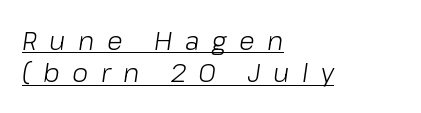
Q: Is the text bold? A: No.
Q: Is the text italic (slanted)? A: Yes, it leans right by about 8 degrees.
Q: Is the text underlined? A: Yes.
Q: How is the paragraph aligned? A: Left-aligned.
Q: Is the spacing between letters normal or unusually wide? A: Unusually wide.
Q: Is the spacing between lines tight, normal or loose? A: Normal.
